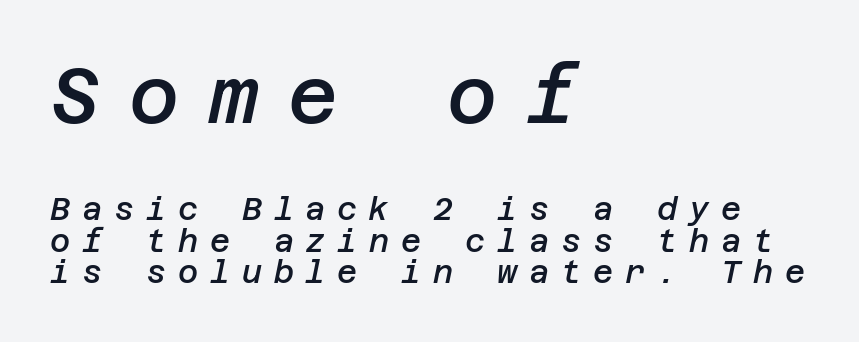
{"italic": "yes", "lean": "right", "slant_degrees": 12, "bold": "semi", "weight": "semibold", "width": "normal", "stroke_contrast": "low", "x_height": "large", "underline": "no", "align": "left", "line_spacing": "tight", "line_spacing_ratio": 1.02, "letter_spacing": "wide", "letter_spacing_em": 0.38, "larger_block": "first", "size_ratio": 2.48, "glyph_px": 77}
